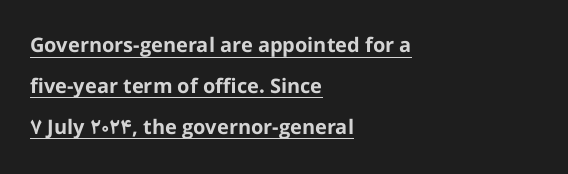
Q: Is the text bold? A: Yes.
Q: Is the text italic (slanted)? A: No, it is upright.
Q: Is the text underlined? A: Yes.
Q: How is the paragraph aligned? A: Left-aligned.
Q: Is the spacing between letters normal or unusually wide? A: Normal.
Q: Is the spacing between lines tight, normal or loose? A: Loose.
